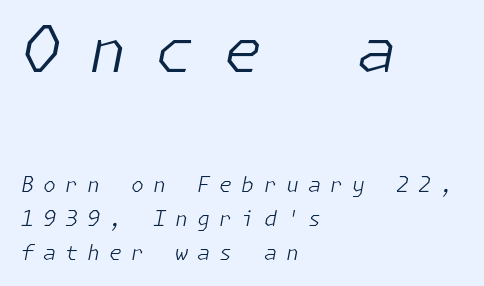
{"italic": "yes", "lean": "right", "slant_degrees": 11, "bold": "no", "weight": "light", "width": "normal", "stroke_contrast": "low", "x_height": "medium", "underline": "no", "align": "left", "line_spacing": "normal", "line_spacing_ratio": 1.61, "letter_spacing": "wide", "letter_spacing_em": 0.43, "larger_block": "first", "size_ratio": 3.05, "glyph_px": 64}
